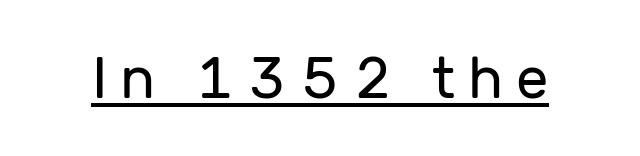
{"serif": "no", "italic": "no", "bold": "no", "weight": "regular", "width": "normal", "stroke_contrast": "low", "x_height": "medium", "monospaced": "no", "underline": "yes", "letter_spacing": "wide", "letter_spacing_em": 0.22, "glyph_px": 58}
